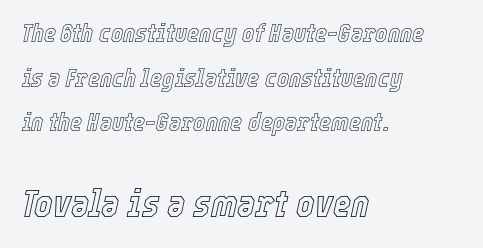
Q: Is the text italic (slanted)? A: Yes, it leans right by about 12 degrees.
Q: Is the text underlined? A: No.
Q: How is the paragraph aligned? A: Left-aligned.
Q: Is the spacing between letters normal or unusually wide? A: Normal.
Q: Which block of text is set in a larger size, the first (top) or the second (bottom)? A: The second (bottom) one.
Q: Width (condensed, normal, or wide)? A: Condensed.
Q: x-height? A: Medium.
Q: Monospaced? A: No.
